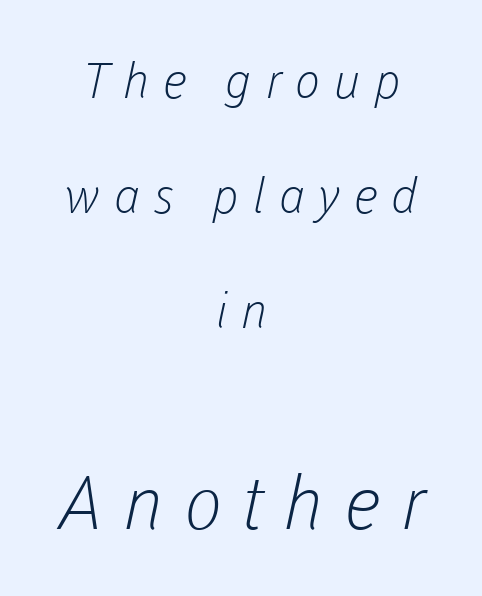
The image shows 74 px light sans-serif type; set centered, loose line spacing (2.35x), unusually wide letter spacing (+0.27 em), not underlined; the second (bottom) block is 1.51x larger; low stroke contrast and a medium x-height.
